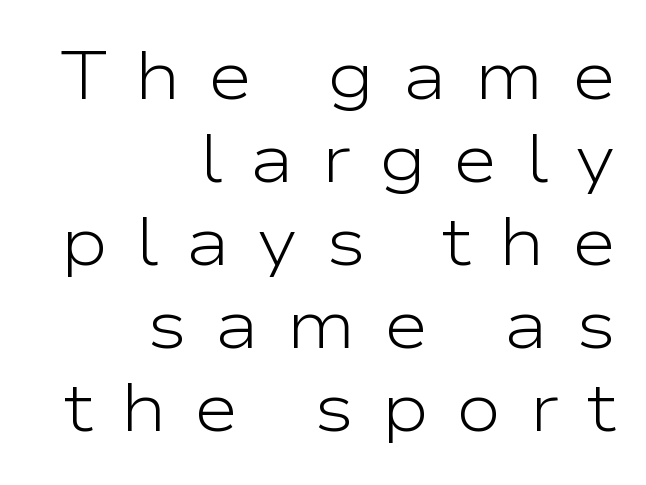
{"serif": "no", "italic": "no", "bold": "no", "weight": "light", "width": "wide", "stroke_contrast": "low", "x_height": "medium", "monospaced": "no", "underline": "no", "align": "right", "line_spacing_ratio": 1.22, "letter_spacing": "wide", "letter_spacing_em": 0.4, "glyph_px": 68}
